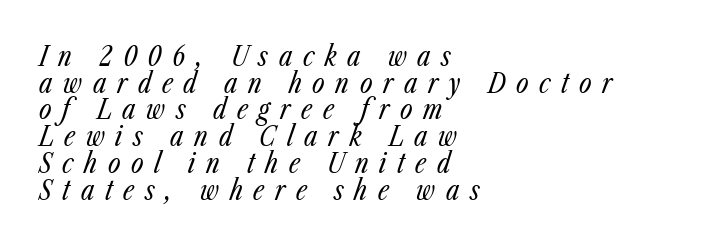
{"italic": "yes", "lean": "right", "slant_degrees": 23, "bold": "no", "underline": "no", "align": "left", "line_spacing": "tight", "line_spacing_ratio": 0.99, "letter_spacing": "wide", "letter_spacing_em": 0.39, "glyph_px": 27}
